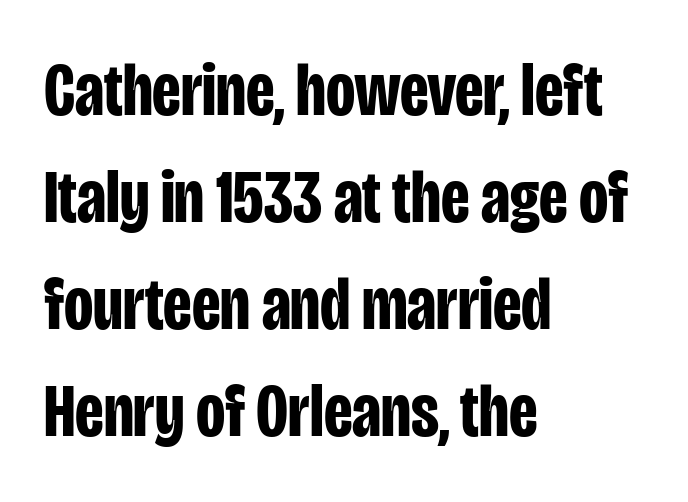
Q: Is the text bold? A: Yes.
Q: Is the text italic (slanted)? A: No, it is upright.
Q: Is the typeface a serif or a sans-serif typeface? A: Sans-serif.
Q: Is the text underlined? A: No.
Q: How is the paragraph aligned? A: Left-aligned.
Q: Is the spacing between letters normal or unusually wide? A: Normal.
Q: Is the spacing between lines tight, normal or loose? A: Normal.
Q: Width (condensed, normal, or wide)? A: Condensed.
Q: Stroke contrast? A: Low.
Q: x-height? A: Large.
Q: Monospaced? A: No.
